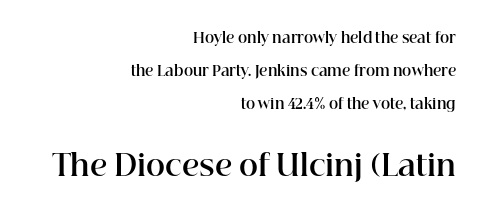
The image shows 29 px bold serif type, upright; set right-aligned, loose line spacing (2.34x), normal letter spacing, not underlined; the second (bottom) block is 2.07x larger; high stroke contrast and a medium x-height.
